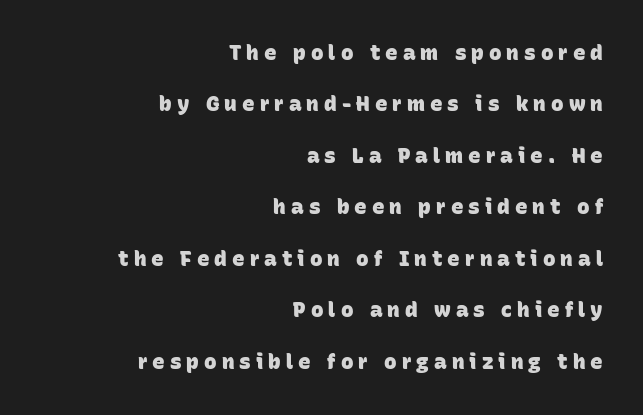
Q: Is the text bold? A: Yes.
Q: Is the text underlined? A: No.
Q: How is the paragraph aligned? A: Right-aligned.
Q: Is the spacing between letters normal or unusually wide? A: Unusually wide.
Q: Is the spacing between lines tight, normal or loose? A: Loose.
